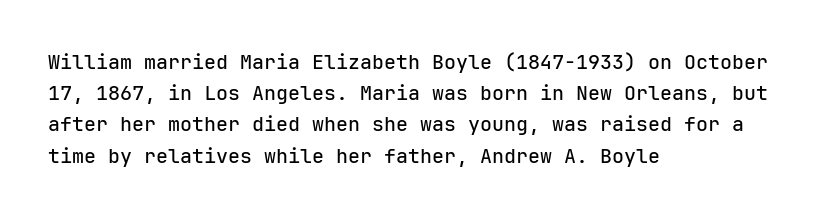
The image shows 20 px text type, upright; set left-aligned, normal line spacing (1.56x), normal letter spacing, not underlined.
